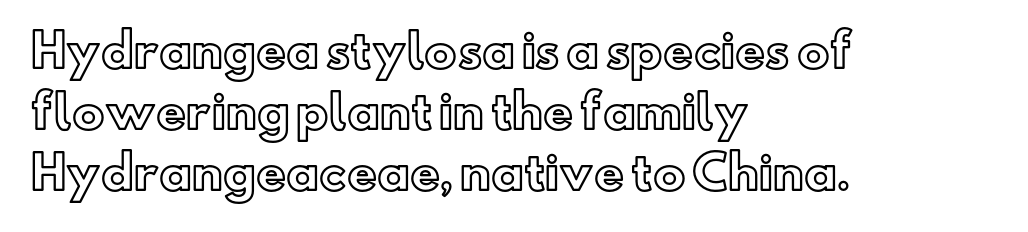
The image shows 46 px text type, upright; set left-aligned, normal line spacing (1.33x), normal letter spacing, not underlined; a small x-height.
